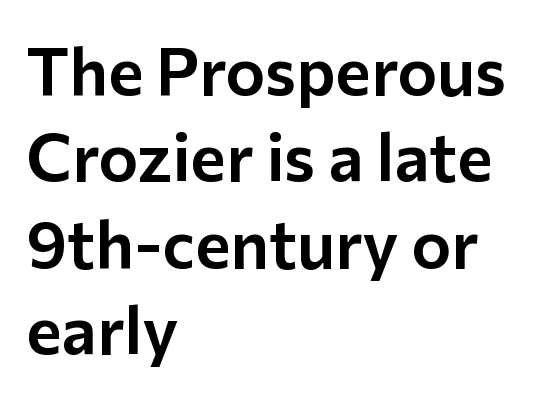
Compared with typical body copy, the letter spacing here is the same. If you measured baseline to baseline, you'd find a middling distance. The letters advance in unequal steps, a hallmark of proportional type. Do the letters lean? They stand straight.
